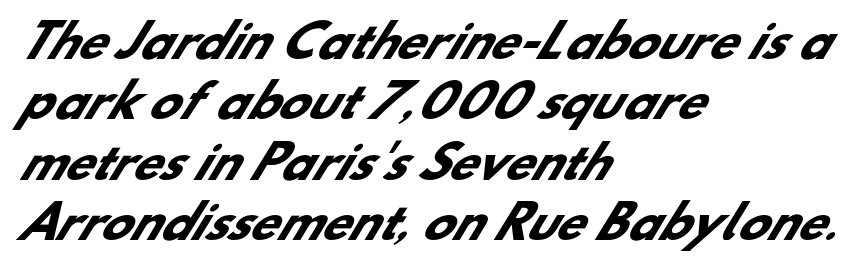
The image shows 45 px heavy sans-serif type; set left-aligned, normal line spacing (1.34x), normal letter spacing, not underlined; low stroke contrast and a small x-height.
